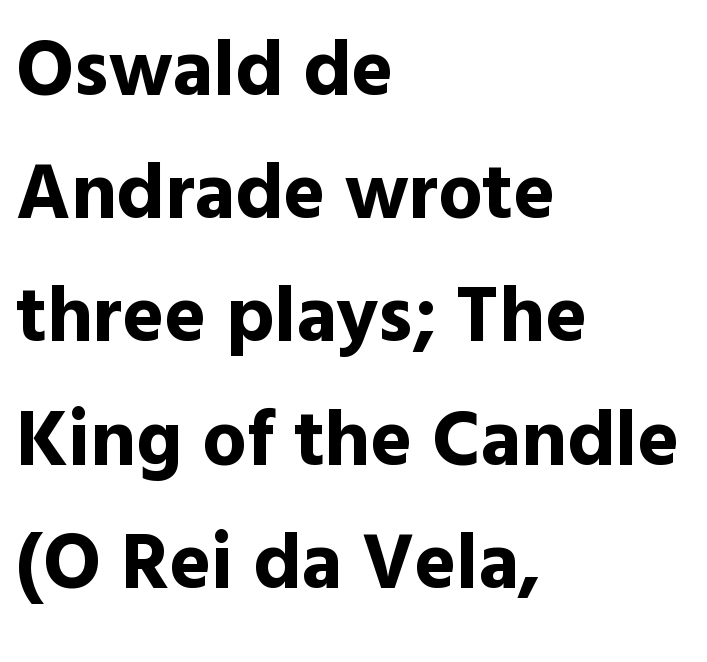
The image shows 79 px bold sans-serif type, upright; set left-aligned, normal line spacing (1.56x), normal letter spacing, not underlined; a medium x-height.
